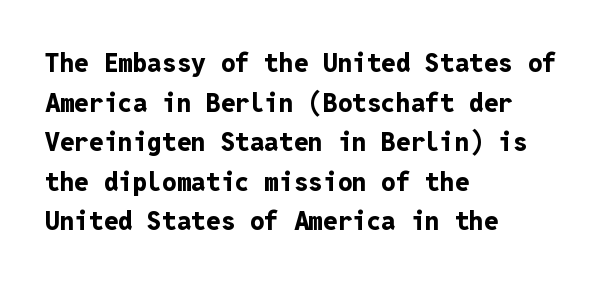
{"italic": "no", "bold": "yes", "underline": "no", "align": "left", "line_spacing": "normal", "line_spacing_ratio": 1.52, "letter_spacing": "normal", "letter_spacing_em": 0.0, "glyph_px": 26}
